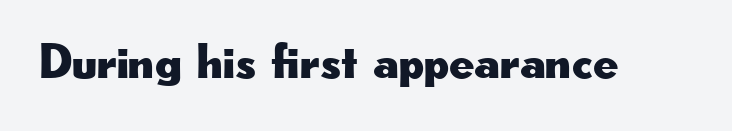
The image shows 50 px wide sans-serif type, upright; set normal letter spacing, not underlined; low stroke contrast and a small x-height.
